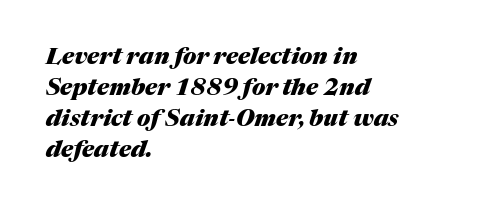
The image shows 23 px bold type, italic (leaning right); set left-aligned, normal line spacing (1.35x), normal letter spacing, not underlined.
